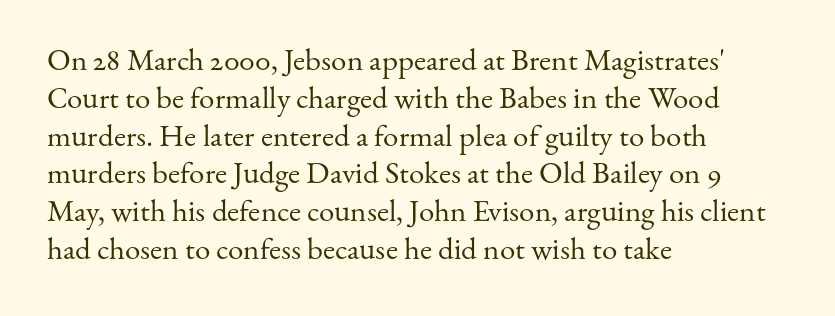
Q: Is the text bold? A: No.
Q: Is the text italic (slanted)? A: No, it is upright.
Q: Is the typeface a serif or a sans-serif typeface? A: Serif.
Q: Is the text underlined? A: No.
Q: How is the paragraph aligned? A: Left-aligned.
Q: Is the spacing between letters normal or unusually wide? A: Normal.
Q: Width (condensed, normal, or wide)? A: Normal.
Q: Stroke contrast? A: Medium.
Q: x-height? A: Small.
Q: Monospaced? A: No.
